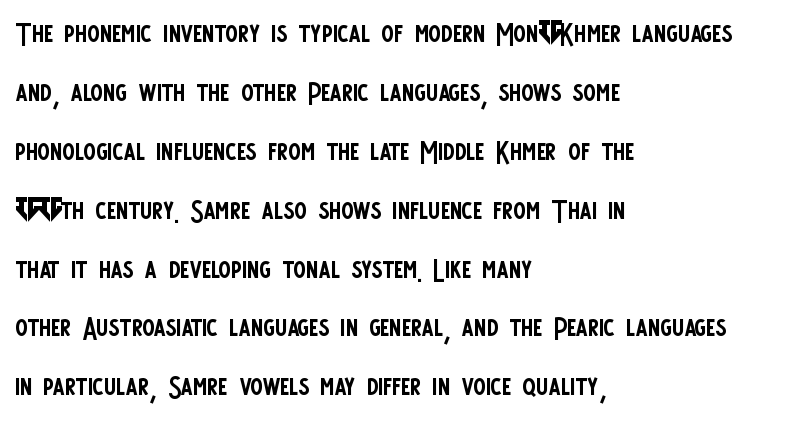
{"serif": "no", "italic": "no", "bold": "no", "weight": "regular", "width": "condensed", "stroke_contrast": "low", "x_height": "large", "monospaced": "no", "underline": "no", "align": "left", "line_spacing": "normal", "line_spacing_ratio": 1.55, "letter_spacing": "normal", "letter_spacing_em": 0.0, "glyph_px": 38}
